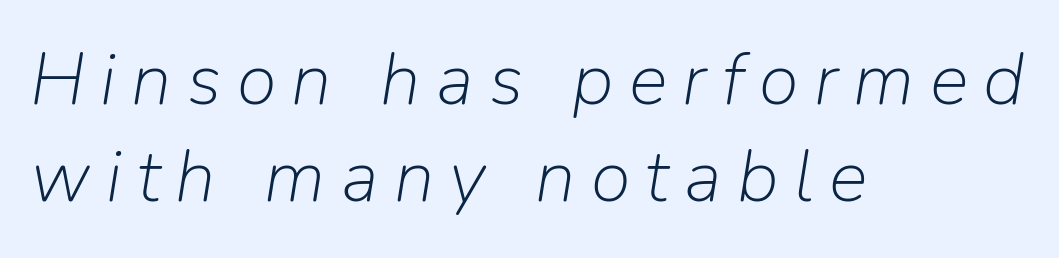
Q: Is the text bold? A: No.
Q: Is the text italic (slanted)? A: Yes, it leans right by about 9 degrees.
Q: Is the text underlined? A: No.
Q: How is the paragraph aligned? A: Left-aligned.
Q: Is the spacing between letters normal or unusually wide? A: Unusually wide.
Q: Is the spacing between lines tight, normal or loose? A: Normal.
Q: Width (condensed, normal, or wide)? A: Normal.
Q: Stroke contrast? A: Low.
Q: x-height? A: Medium.
Q: Monospaced? A: No.
